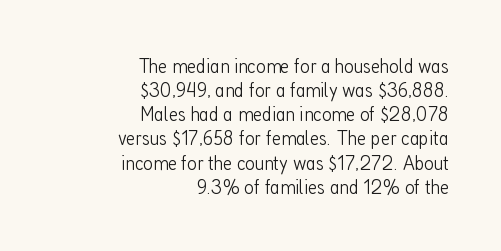
Q: Is the text bold? A: No.
Q: Is the text italic (slanted)? A: No, it is upright.
Q: Is the text underlined? A: No.
Q: How is the paragraph aligned? A: Right-aligned.
Q: Is the spacing between letters normal or unusually wide? A: Normal.
Q: Is the spacing between lines tight, normal or loose? A: Tight.
